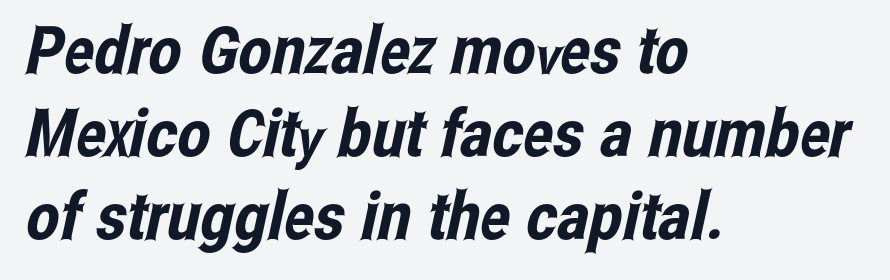
The image shows 66 px condensed sans-serif type; set left-aligned, normal line spacing (1.26x), normal letter spacing, not underlined; low stroke contrast and a medium x-height.
